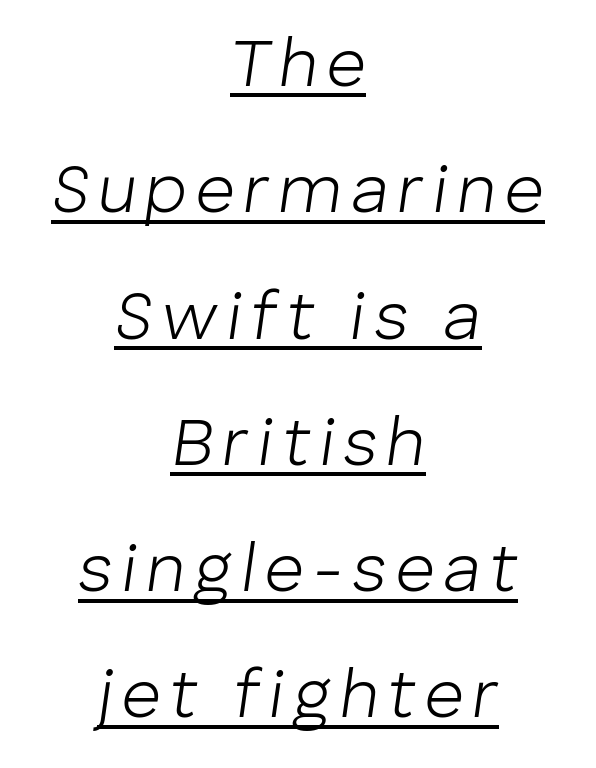
{"italic": "yes", "lean": "right", "slant_degrees": 8, "bold": "no", "weight": "light", "width": "normal", "stroke_contrast": "low", "x_height": "medium", "monospaced": "no", "underline": "yes", "align": "center", "line_spacing_ratio": 1.83, "glyph_px": 69}
